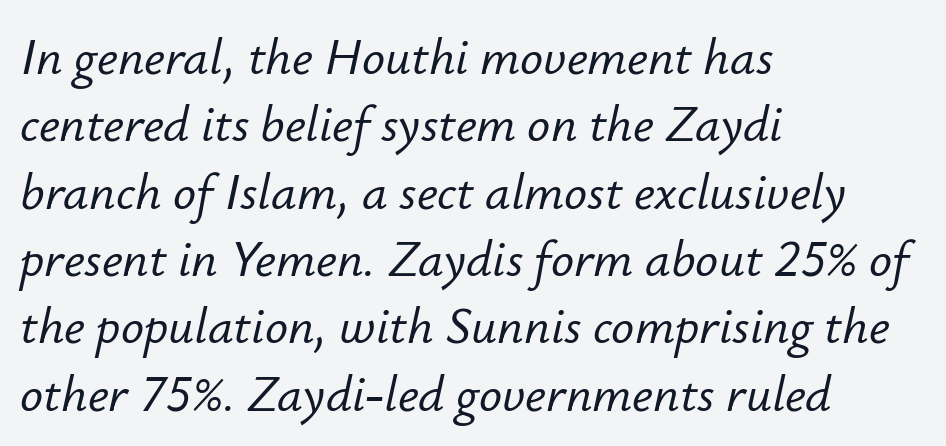
The image shows 51 px text type, italic (leaning right); set left-aligned, normal line spacing (1.32x), normal letter spacing, not underlined; low stroke contrast and a small x-height.
